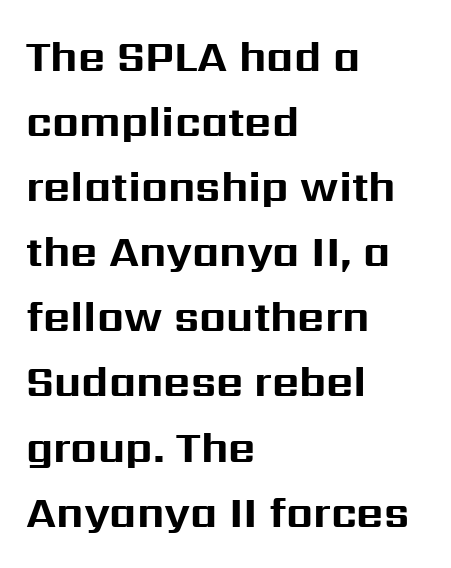
{"serif": "no", "italic": "no", "bold": "yes", "weight": "bold", "width": "normal", "stroke_contrast": "medium", "x_height": "medium", "monospaced": "no", "underline": "no", "align": "left", "line_spacing": "normal", "line_spacing_ratio": 1.55, "letter_spacing": "normal", "letter_spacing_em": 0.0, "glyph_px": 42}
